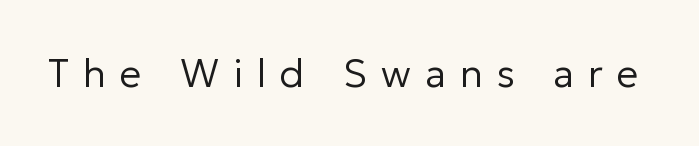
Q: Is the text bold? A: No.
Q: Is the text italic (slanted)? A: No, it is upright.
Q: Is the typeface a serif or a sans-serif typeface? A: Sans-serif.
Q: Is the text underlined? A: No.
Q: Is the spacing between letters normal or unusually wide? A: Unusually wide.
Q: Width (condensed, normal, or wide)? A: Normal.
Q: Stroke contrast? A: Low.
Q: x-height? A: Medium.
Q: Monospaced? A: No.
